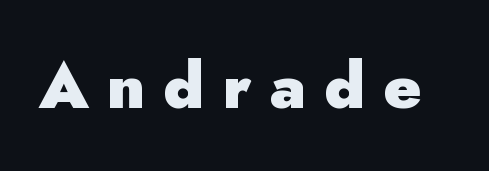
The image shows 64 px heavy sans-serif type, upright; set unusually wide letter spacing (+0.28 em), not underlined; low stroke contrast and a small x-height.
